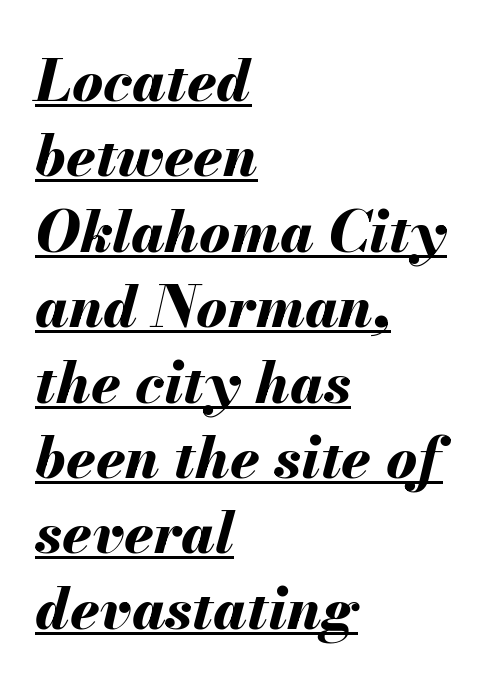
Q: Is the text bold? A: Yes.
Q: Is the text italic (slanted)? A: Yes, it leans right by about 13 degrees.
Q: Is the text underlined? A: Yes.
Q: How is the paragraph aligned? A: Left-aligned.
Q: Is the spacing between letters normal or unusually wide? A: Normal.
Q: Is the spacing between lines tight, normal or loose? A: Normal.
Q: Width (condensed, normal, or wide)? A: Normal.
Q: Stroke contrast? A: Medium.
Q: x-height? A: Small.
Q: Monospaced? A: No.
